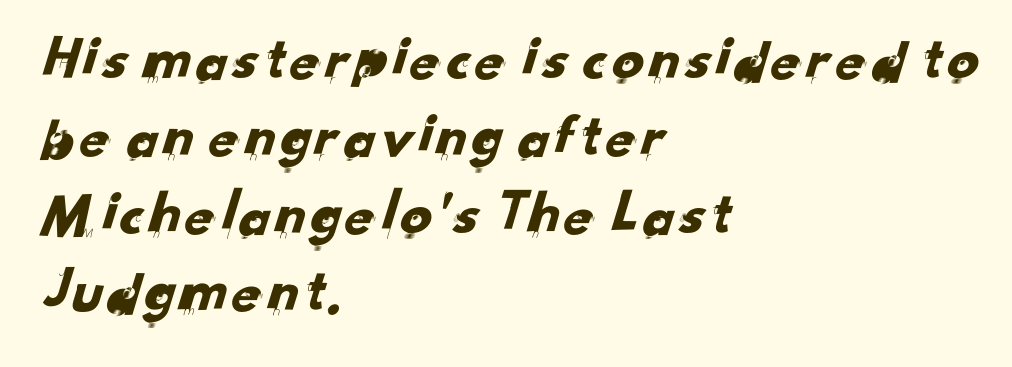
The image shows 63 px sans-serif type; set left-aligned, line spacing 1.23x, normal letter spacing, not underlined; low stroke contrast and a small x-height.
